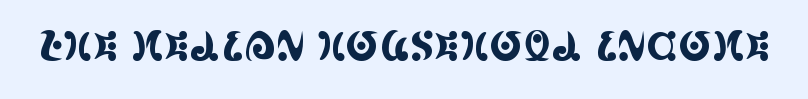
Q: Is the text italic (slanted)? A: No, it is upright.
Q: Is the typeface a serif or a sans-serif typeface? A: Serif.
Q: Is the text underlined? A: No.
Q: Is the spacing between letters normal or unusually wide? A: Normal.
Q: Width (condensed, normal, or wide)? A: Condensed.
Q: x-height? A: Large.
Q: Monospaced? A: No.
